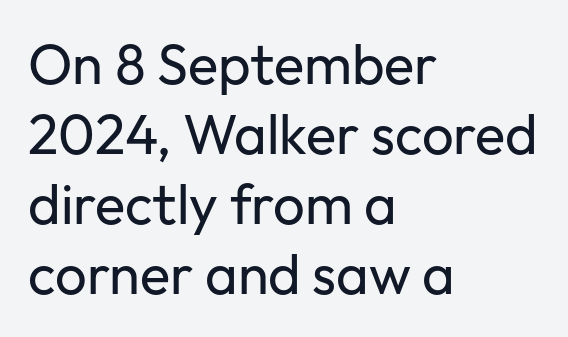
Q: Is the text bold? A: No.
Q: Is the text italic (slanted)? A: No, it is upright.
Q: Is the typeface a serif or a sans-serif typeface? A: Sans-serif.
Q: Is the text underlined? A: No.
Q: How is the paragraph aligned? A: Left-aligned.
Q: Is the spacing between letters normal or unusually wide? A: Normal.
Q: Is the spacing between lines tight, normal or loose? A: Normal.
Q: Width (condensed, normal, or wide)? A: Normal.
Q: Stroke contrast? A: Low.
Q: x-height? A: Medium.
Q: Monospaced? A: No.
